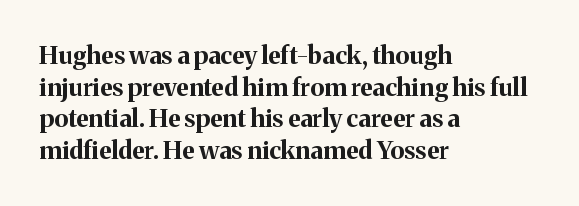
Q: Is the text bold? A: Yes.
Q: Is the text italic (slanted)? A: No, it is upright.
Q: Is the text underlined? A: No.
Q: How is the paragraph aligned? A: Left-aligned.
Q: Is the spacing between letters normal or unusually wide? A: Normal.
Q: Is the spacing between lines tight, normal or loose? A: Normal.
